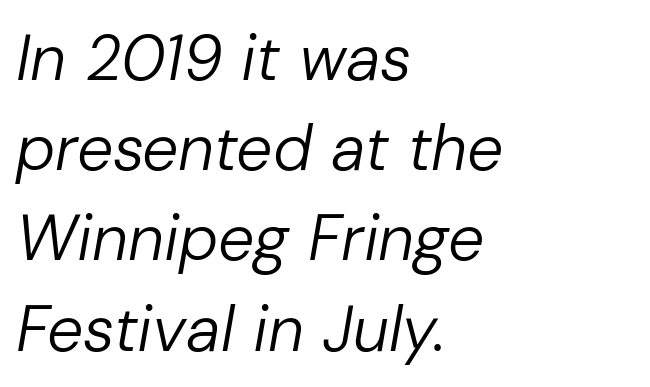
{"italic": "yes", "lean": "right", "slant_degrees": 10, "bold": "no", "weight": "regular", "width": "normal", "stroke_contrast": "low", "x_height": "medium", "monospaced": "no", "underline": "no", "align": "left", "line_spacing": "normal", "line_spacing_ratio": 1.41, "letter_spacing": "normal", "letter_spacing_em": 0.0, "glyph_px": 64}
